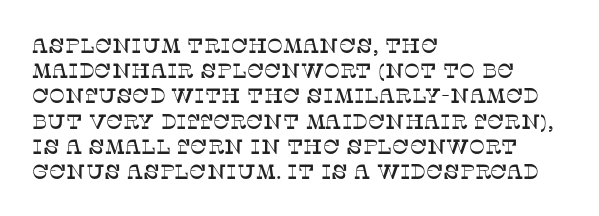
{"italic": "no", "underline": "no", "align": "left", "line_spacing_ratio": 1.2, "letter_spacing": "normal", "letter_spacing_em": 0.0, "glyph_px": 21}
